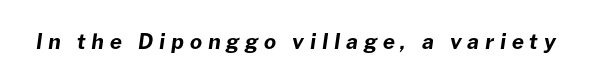
Q: Is the text bold? A: Yes.
Q: Is the text italic (slanted)? A: Yes, it leans right by about 8 degrees.
Q: Is the text underlined? A: No.
Q: Is the spacing between letters normal or unusually wide? A: Unusually wide.
